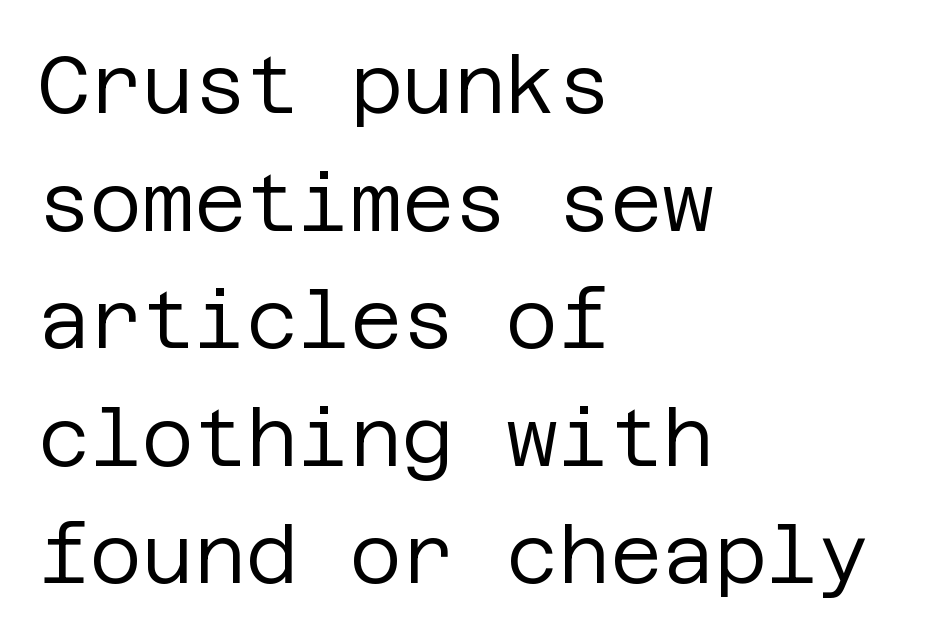
The image shows 80 px regular-weight sans-serif type, upright; set left-aligned, normal line spacing (1.47x), normal letter spacing, not underlined; low stroke contrast and a large x-height.
